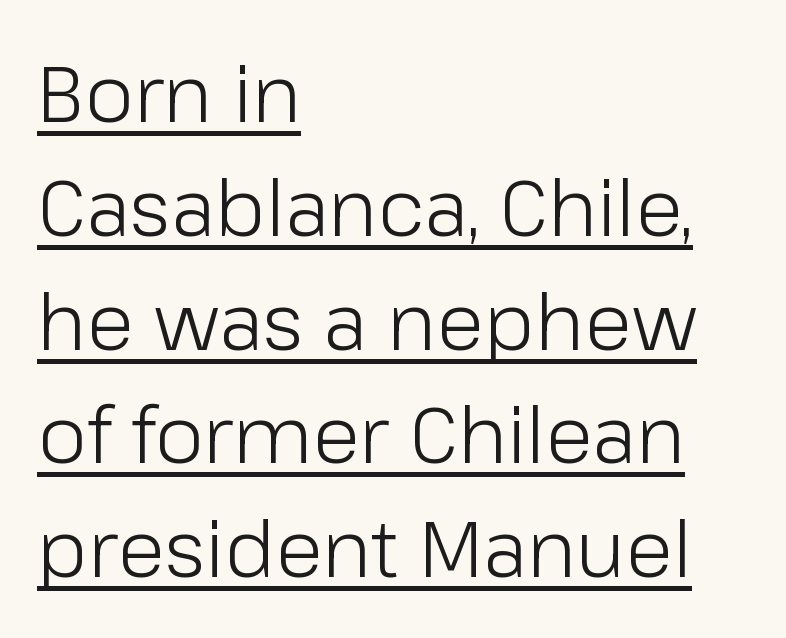
Q: Is the text bold? A: No.
Q: Is the text italic (slanted)? A: No, it is upright.
Q: Is the typeface a serif or a sans-serif typeface? A: Sans-serif.
Q: Is the text underlined? A: Yes.
Q: How is the paragraph aligned? A: Left-aligned.
Q: Is the spacing between letters normal or unusually wide? A: Normal.
Q: Is the spacing between lines tight, normal or loose? A: Normal.
Q: Width (condensed, normal, or wide)? A: Normal.
Q: Stroke contrast? A: Low.
Q: x-height? A: Medium.
Q: Monospaced? A: No.
